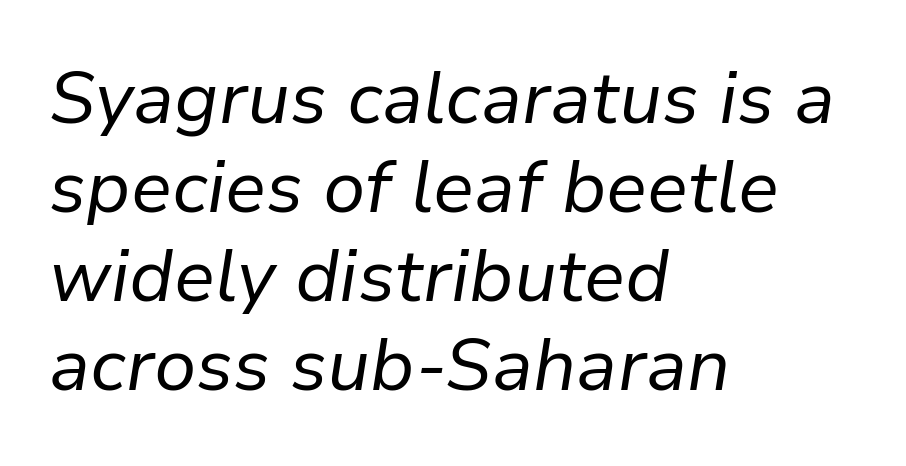
Q: Is the text bold? A: No.
Q: Is the text italic (slanted)? A: Yes, it leans right by about 9 degrees.
Q: Is the text underlined? A: No.
Q: How is the paragraph aligned? A: Left-aligned.
Q: Is the spacing between letters normal or unusually wide? A: Normal.
Q: Width (condensed, normal, or wide)? A: Normal.
Q: Stroke contrast? A: Low.
Q: x-height? A: Medium.
Q: Monospaced? A: No.
